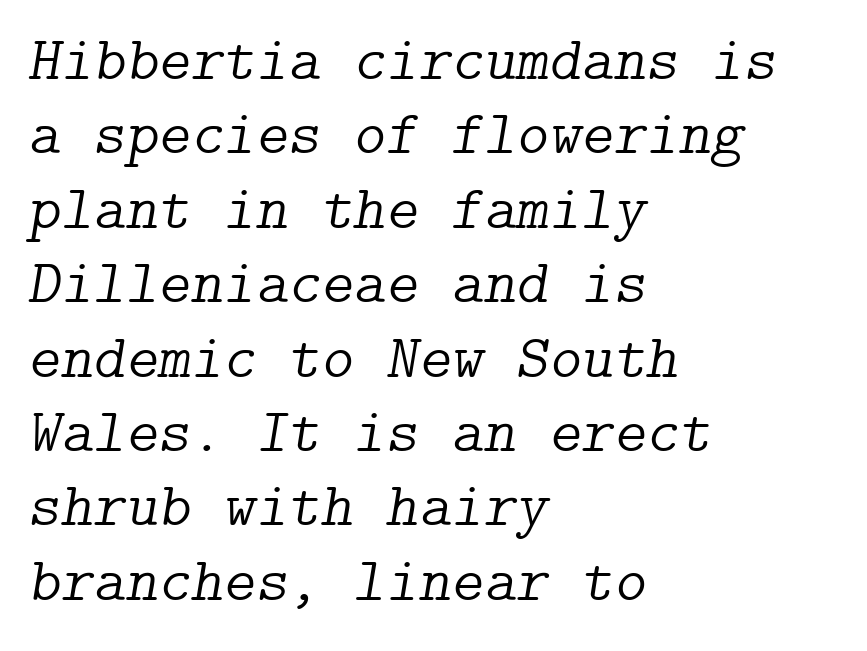
{"serif": "yes", "italic": "yes", "lean": "right", "slant_degrees": 9, "bold": "no", "weight": "light", "width": "normal", "stroke_contrast": "low", "x_height": "medium", "underline": "no", "align": "left", "line_spacing_ratio": 1.2, "letter_spacing": "normal", "letter_spacing_em": 0.0, "glyph_px": 62}
